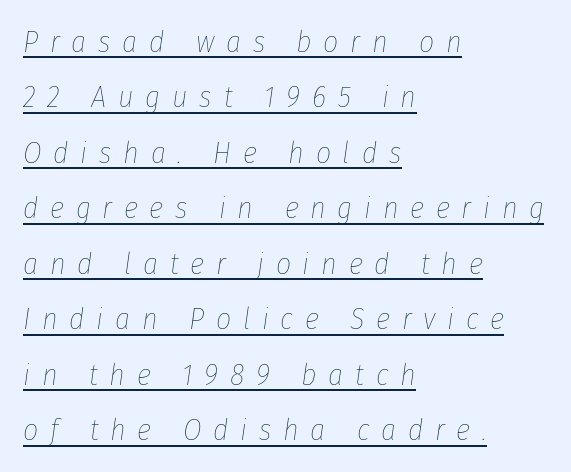
The image shows 30 px thin, condensed type, italic (leaning right); set left-aligned, line spacing 1.85x, unusually wide letter spacing (+0.39 em), underlined; low stroke contrast and a medium x-height.
